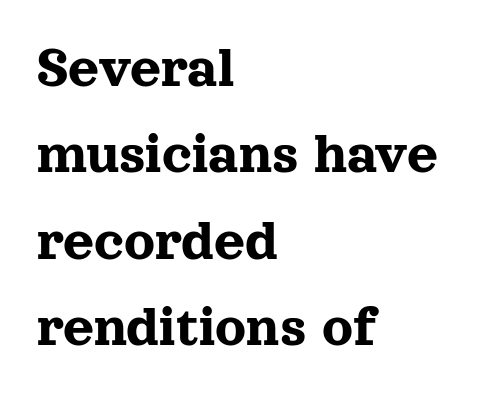
If you measured baseline to baseline, you'd find a middling distance. The type sits square on the baseline with zero lean. Spacing verdict: proportional, widths tailored to each character. Short and long lines alike share a common starting point at left. The rendering shows small feet on the letterforms — a serif design. The baseline area is clear.
